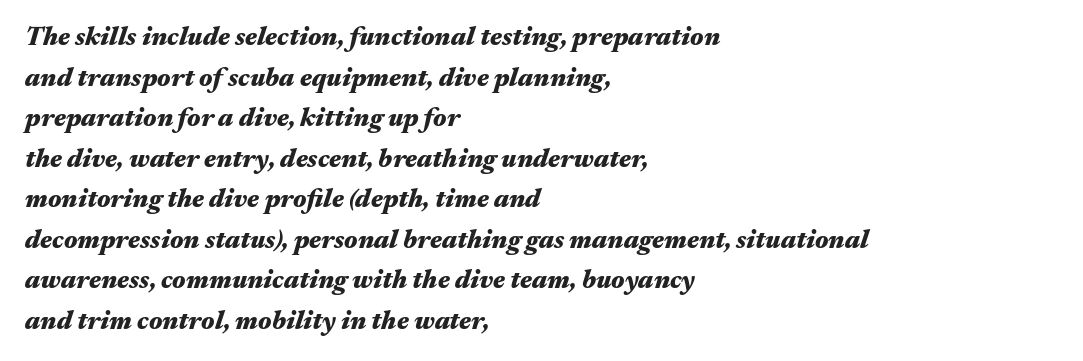
Q: Is the text bold? A: Yes.
Q: Is the text italic (slanted)? A: Yes, it leans right by about 17 degrees.
Q: Is the text underlined? A: No.
Q: How is the paragraph aligned? A: Left-aligned.
Q: Is the spacing between letters normal or unusually wide? A: Normal.
Q: Is the spacing between lines tight, normal or loose? A: Normal.
